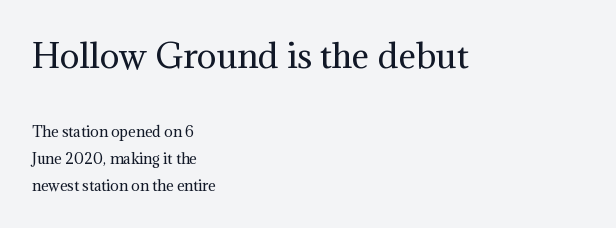
Q: Is the text bold? A: No.
Q: Is the text italic (slanted)? A: No, it is upright.
Q: Is the typeface a serif or a sans-serif typeface? A: Serif.
Q: Is the text underlined? A: No.
Q: How is the paragraph aligned? A: Left-aligned.
Q: Is the spacing between letters normal or unusually wide? A: Normal.
Q: Is the spacing between lines tight, normal or loose? A: Loose.
Q: Which block of text is set in a larger size, the first (top) or the second (bottom)? A: The first (top) one.
Q: Width (condensed, normal, or wide)? A: Normal.
Q: Stroke contrast? A: Medium.
Q: x-height? A: Medium.
Q: Monospaced? A: No.
